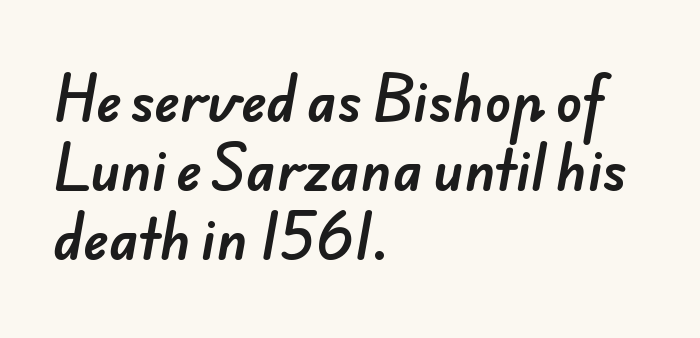
The image shows 54 px sans-serif type; set left-aligned, normal line spacing (1.28x), normal letter spacing, not underlined; low stroke contrast and a small x-height.
